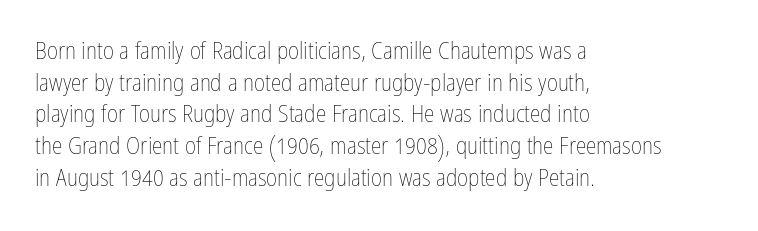
Q: Is the text bold? A: No.
Q: Is the text italic (slanted)? A: No, it is upright.
Q: Is the text underlined? A: No.
Q: How is the paragraph aligned? A: Left-aligned.
Q: Is the spacing between letters normal or unusually wide? A: Normal.
Q: Is the spacing between lines tight, normal or loose? A: Normal.
